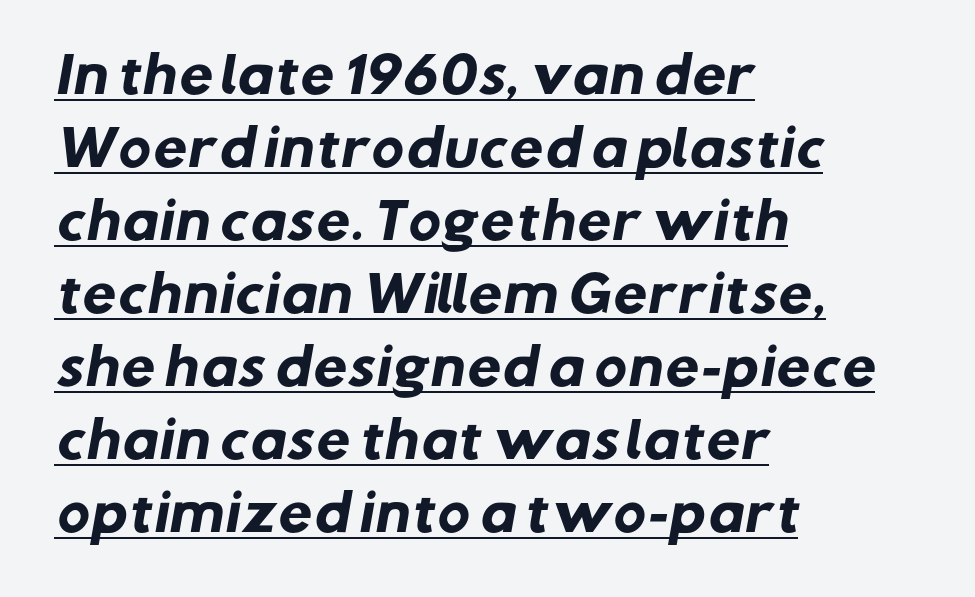
The image shows 49 px heavy sans-serif type; set left-aligned, normal line spacing (1.49x), normal letter spacing, underlined; low stroke contrast and a medium x-height.
